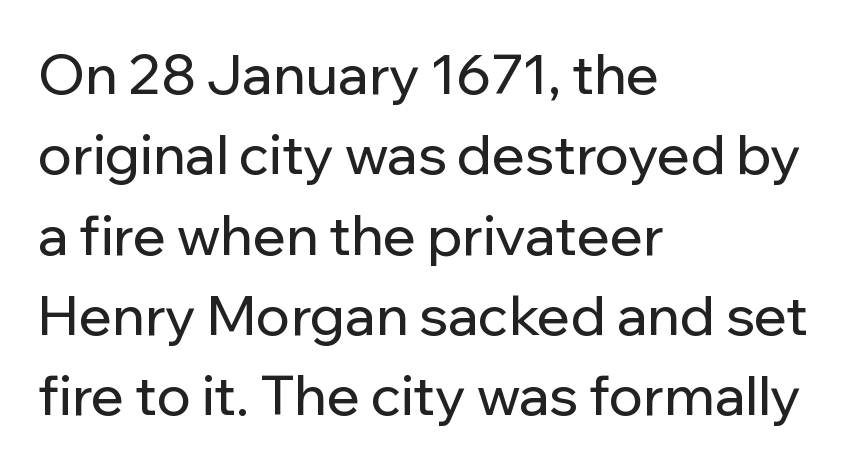
The image shows 55 px sans-serif type, upright; set left-aligned, normal line spacing (1.46x), normal letter spacing, not underlined; low stroke contrast and a medium x-height.
